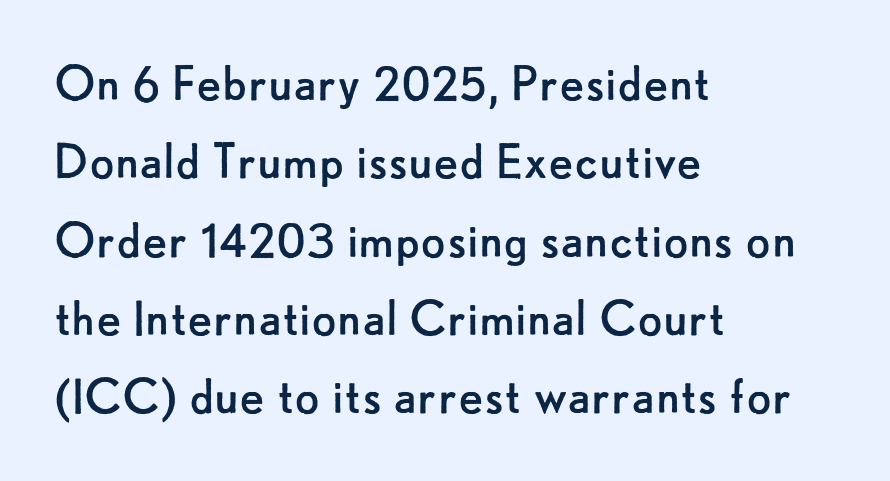
The image shows 58 px regular-weight sans-serif type, upright; set left-aligned, normal line spacing (1.35x), normal letter spacing, not underlined; low stroke contrast and a small x-height.
